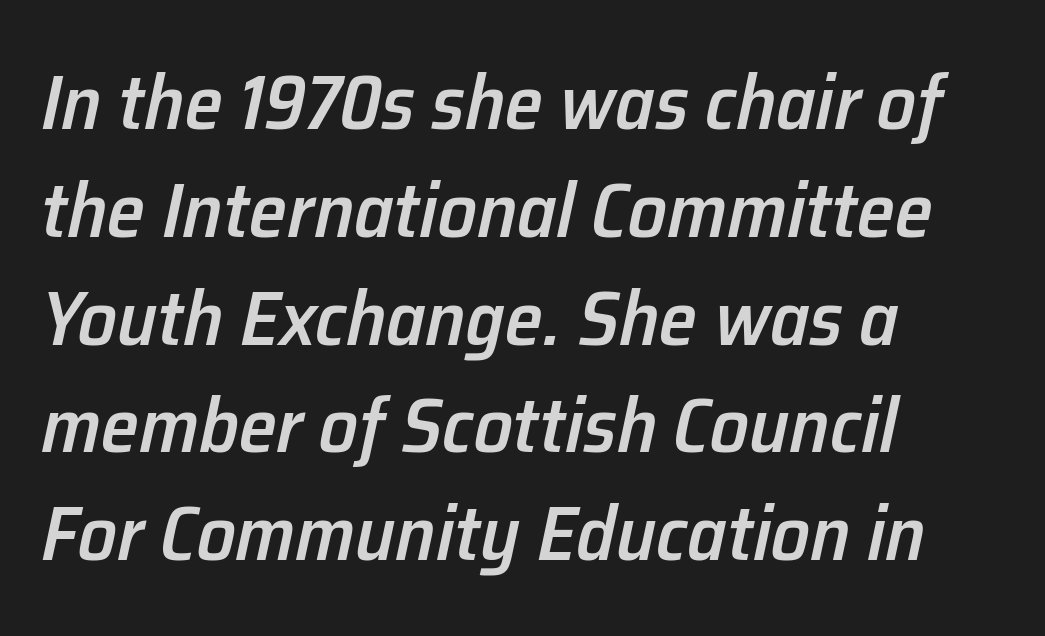
The image shows 77 px semibold type, italic (leaning right); set left-aligned, normal line spacing (1.4x), normal letter spacing, not underlined; low stroke contrast and a medium x-height.
